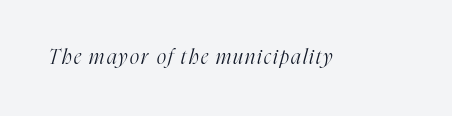
Compared with ordinary roman type, these characters are visibly tilted. The specimen omits any rule beneath the text block's lines. Weight: not bold — regular or lighter.
